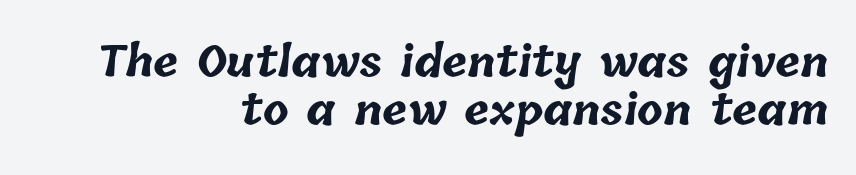
Q: Is the text bold? A: Yes.
Q: Is the text underlined? A: No.
Q: How is the paragraph aligned? A: Right-aligned.
Q: Is the spacing between letters normal or unusually wide? A: Normal.
Q: Is the spacing between lines tight, normal or loose? A: Tight.
Q: Width (condensed, normal, or wide)? A: Normal.
Q: Stroke contrast? A: Low.
Q: x-height? A: Medium.
Q: Monospaced? A: No.
